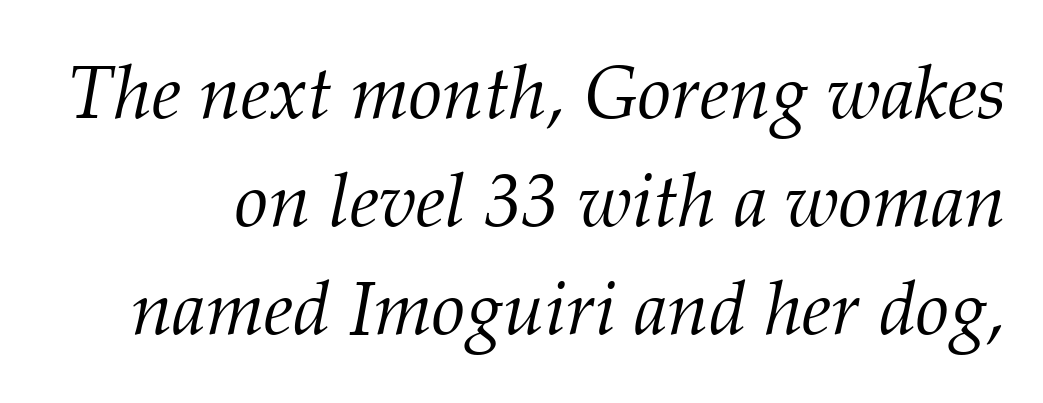
Q: Is the text bold? A: No.
Q: Is the text italic (slanted)? A: Yes, it leans right by about 12 degrees.
Q: Is the typeface a serif or a sans-serif typeface? A: Serif.
Q: Is the text underlined? A: No.
Q: Is the spacing between letters normal or unusually wide? A: Normal.
Q: Is the spacing between lines tight, normal or loose? A: Normal.
Q: Width (condensed, normal, or wide)? A: Normal.
Q: Stroke contrast? A: Medium.
Q: x-height? A: Medium.
Q: Monospaced? A: No.
